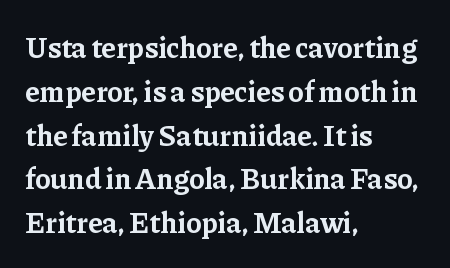
The image shows 29 px bold serif type, upright; set left-aligned, normal line spacing (1.51x), normal letter spacing, not underlined; low stroke contrast and a medium x-height.
